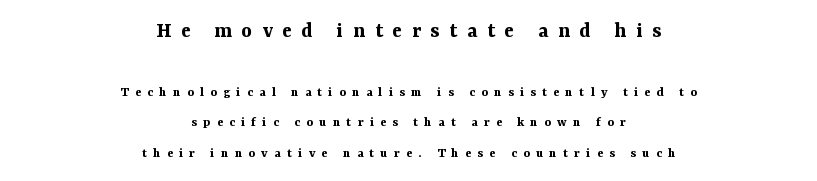
Q: Is the text bold? A: Yes.
Q: Is the text italic (slanted)? A: No, it is upright.
Q: Is the text underlined? A: No.
Q: How is the paragraph aligned? A: Centered.
Q: Is the spacing between letters normal or unusually wide? A: Unusually wide.
Q: Is the spacing between lines tight, normal or loose? A: Loose.
Q: Which block of text is set in a larger size, the first (top) or the second (bottom)? A: The first (top) one.
